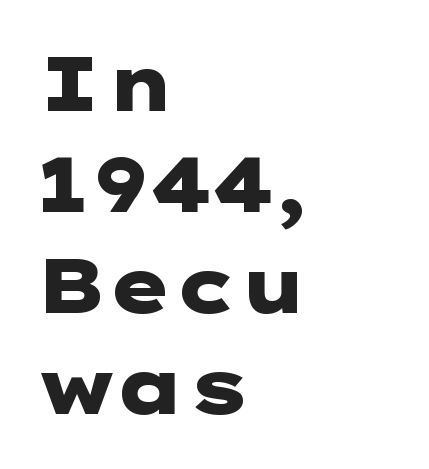
Q: Is the text bold? A: Yes.
Q: Is the text italic (slanted)? A: No, it is upright.
Q: Is the typeface a serif or a sans-serif typeface? A: Sans-serif.
Q: Is the text underlined? A: No.
Q: How is the paragraph aligned? A: Left-aligned.
Q: Is the spacing between letters normal or unusually wide? A: Normal.
Q: Is the spacing between lines tight, normal or loose? A: Normal.
Q: Width (condensed, normal, or wide)? A: Wide.
Q: Stroke contrast? A: Low.
Q: x-height? A: Medium.
